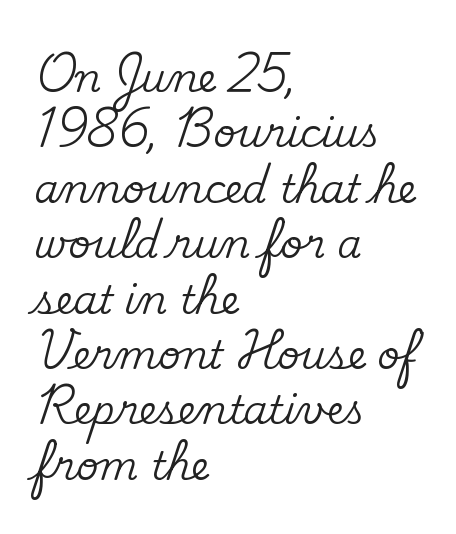
The image shows 39 px text type; set left-aligned, normal line spacing (1.42x), normal letter spacing, not underlined; medium stroke contrast and a small x-height.
